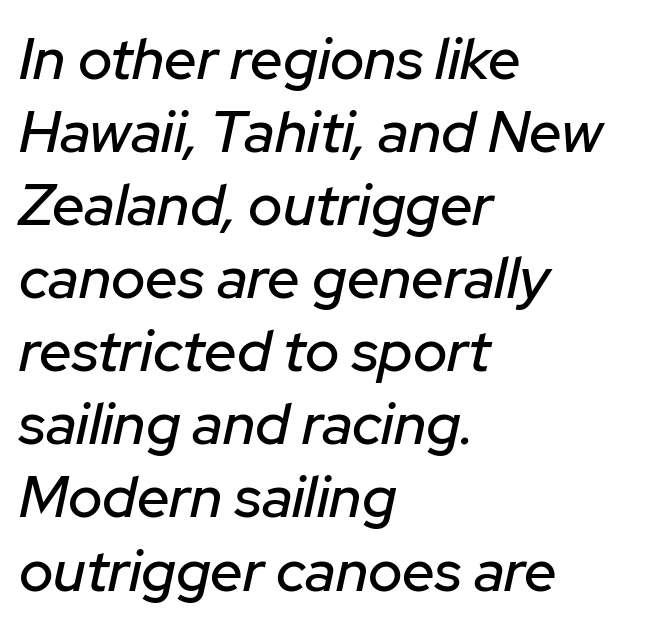
The image shows 58 px text type, italic (leaning right); set left-aligned, normal line spacing (1.26x), normal letter spacing, not underlined; low stroke contrast and a medium x-height.
